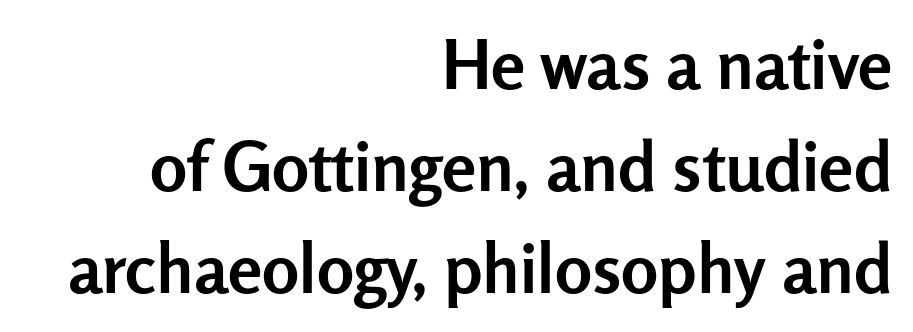
{"serif": "no", "italic": "no", "bold": "yes", "weight": "semibold", "width": "normal", "stroke_contrast": "low", "x_height": "medium", "monospaced": "no", "underline": "no", "align": "right", "line_spacing": "normal", "line_spacing_ratio": 1.48, "letter_spacing": "normal", "letter_spacing_em": 0.0, "glyph_px": 69}
